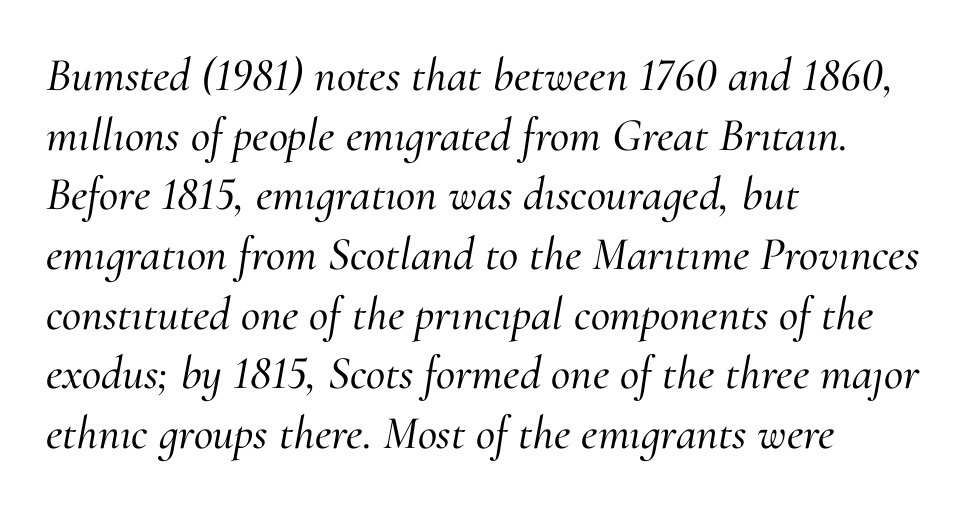
Glance below the letters and you will spot only blank space. The leading is moderate, giving the passage an even texture. A typesetter would label this face a serif. Observe the lean: these are italic letterforms. The passage shown has conventional tracking throughout. Here the designer chose a conventional face with non-uniform glyph widths.
